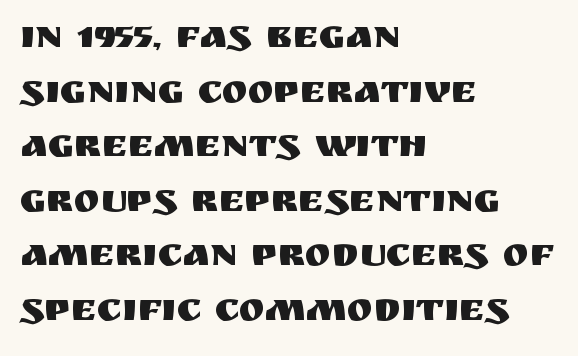
{"serif": "no", "italic": "no", "width": "normal", "stroke_contrast": "medium", "x_height": "large", "monospaced": "no", "underline": "no", "align": "left", "line_spacing": "normal", "line_spacing_ratio": 1.4, "letter_spacing": "normal", "letter_spacing_em": 0.0, "glyph_px": 39}
